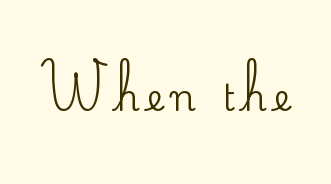
{"serif": "yes", "italic": "no", "width": "normal", "stroke_contrast": "medium", "x_height": "small", "monospaced": "no", "underline": "no", "letter_spacing": "wide", "letter_spacing_em": 0.21, "glyph_px": 36}
